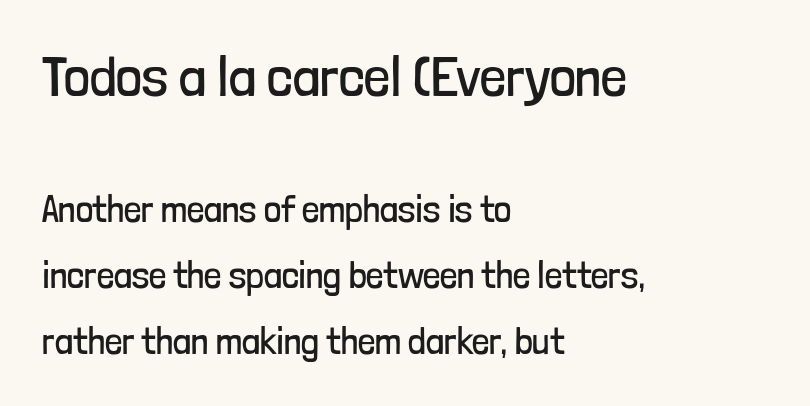
Q: Is the text bold? A: No.
Q: Is the text italic (slanted)? A: No, it is upright.
Q: Is the typeface a serif or a sans-serif typeface? A: Sans-serif.
Q: Is the text underlined? A: No.
Q: How is the paragraph aligned? A: Left-aligned.
Q: Is the spacing between letters normal or unusually wide? A: Normal.
Q: Which block of text is set in a larger size, the first (top) or the second (bottom)? A: The first (top) one.
Q: Width (condensed, normal, or wide)? A: Condensed.
Q: Stroke contrast? A: Low.
Q: x-height? A: Medium.
Q: Monospaced? A: No.
